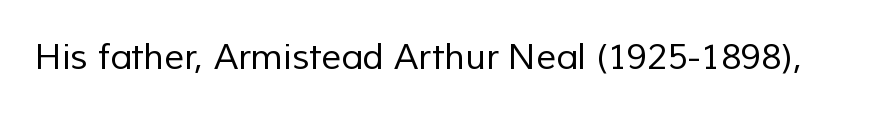
Q: Is the text bold? A: No.
Q: Is the typeface a serif or a sans-serif typeface? A: Sans-serif.
Q: Is the text underlined? A: No.
Q: Is the spacing between letters normal or unusually wide? A: Normal.
Q: Width (condensed, normal, or wide)? A: Normal.
Q: Stroke contrast? A: Low.
Q: x-height? A: Medium.
Q: Monospaced? A: No.
